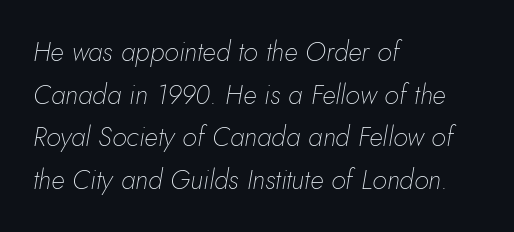
The image shows 27 px text type, italic (leaning right); set left-aligned, normal line spacing (1.58x), normal letter spacing, not underlined.
